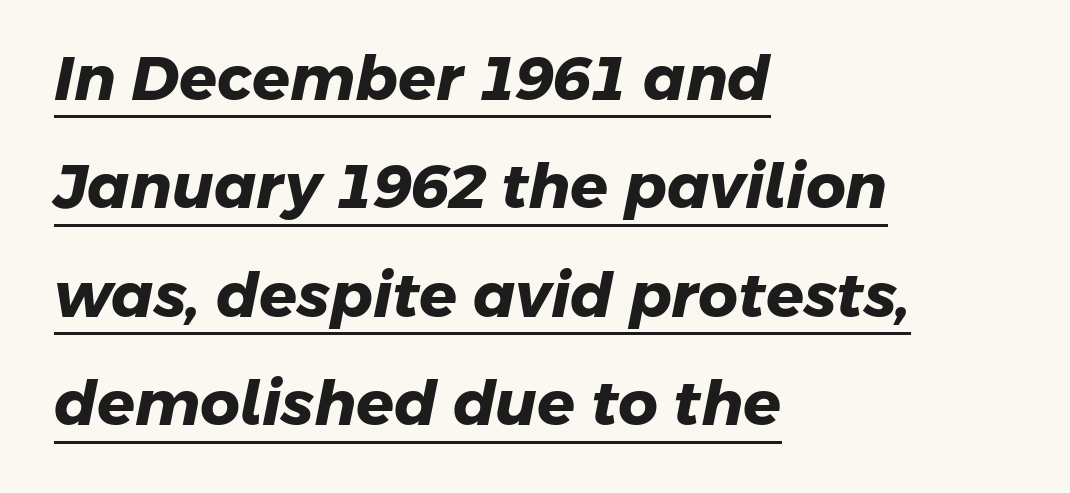
Q: Is the text bold? A: Yes.
Q: Is the typeface a serif or a sans-serif typeface? A: Sans-serif.
Q: Is the text underlined? A: Yes.
Q: How is the paragraph aligned? A: Left-aligned.
Q: Is the spacing between letters normal or unusually wide? A: Normal.
Q: Width (condensed, normal, or wide)? A: Normal.
Q: Stroke contrast? A: Low.
Q: x-height? A: Medium.
Q: Monospaced? A: No.
